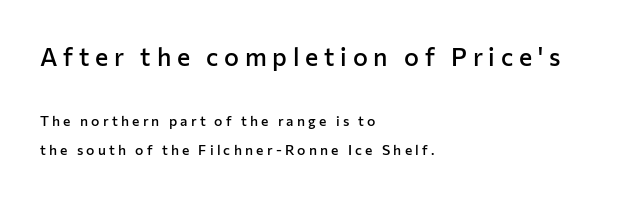
Q: Is the text bold? A: Semi-bold.
Q: Is the text italic (slanted)? A: No, it is upright.
Q: Is the text underlined? A: No.
Q: How is the paragraph aligned? A: Left-aligned.
Q: Is the spacing between letters normal or unusually wide? A: Unusually wide.
Q: Is the spacing between lines tight, normal or loose? A: Loose.
Q: Which block of text is set in a larger size, the first (top) or the second (bottom)? A: The first (top) one.
